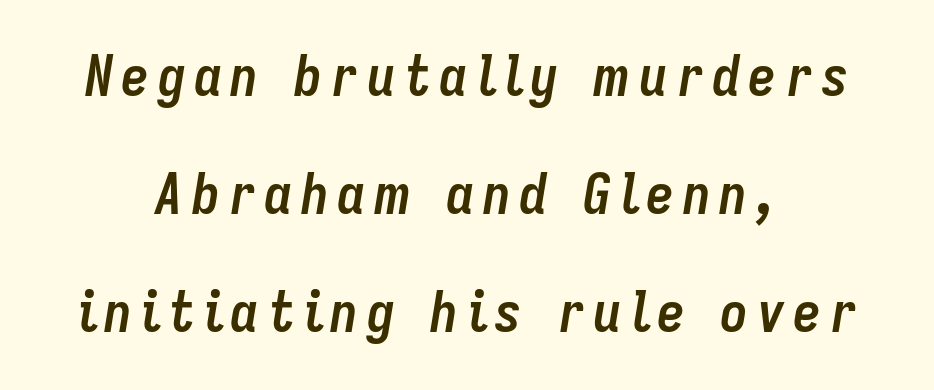
The lettering tilts uniformly, giving the passage an italic look. Caption: multi-line text, centered on the measure. Strokes here are thick enough to call this a true bold. The line-height multiplier appears high, well above default.
